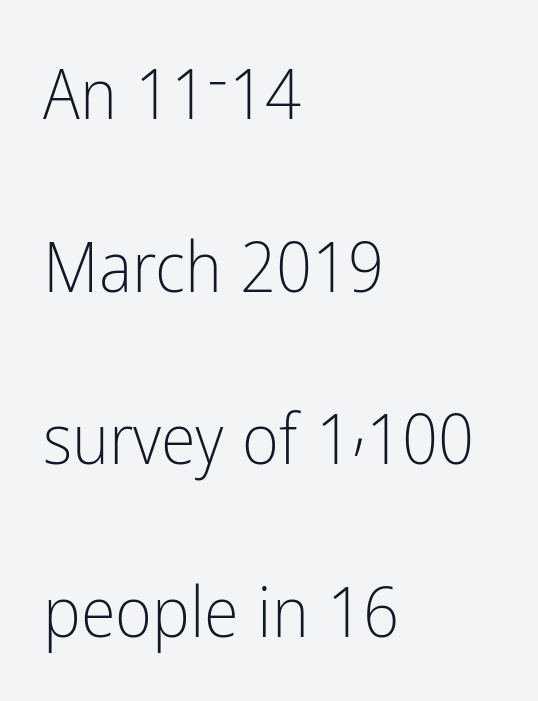
Check the space under the baseline: it is left empty. A sans-serif font was chosen for this passage. Compared with a typical body face, this is equally light or lighter still. The passage shown has conventional tracking throughout. Italic? Not at all — the glyphs are vertical. The designer dialed line spacing up above the default.
